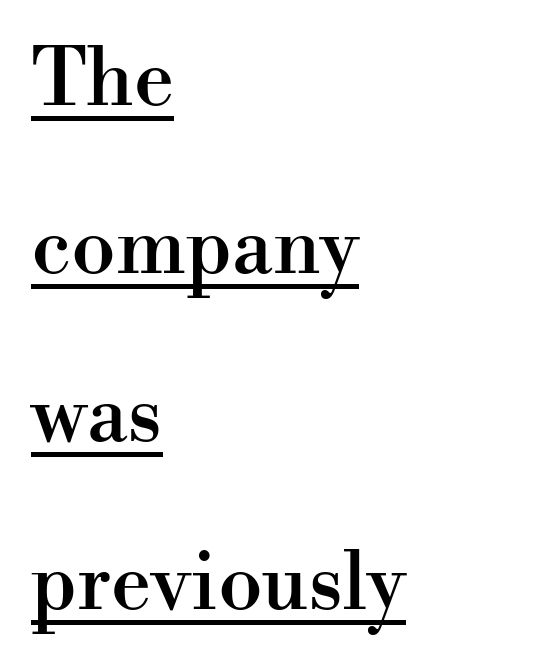
The image shows 80 px serif type, upright; set left-aligned, loose line spacing (2.1x), normal letter spacing, underlined; high stroke contrast and a small x-height.
